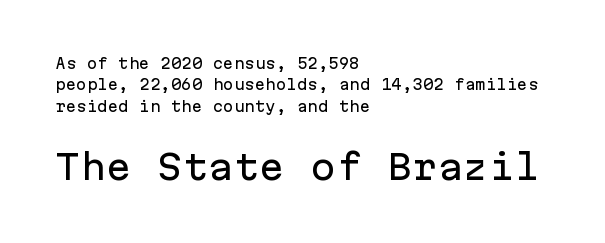
Looks like terminal output: every glyph gets an equal slot. The text was rendered using a sans face with plain stroke endings. Alignment: flush left. The composition opens small and finishes big. Clear beneath every line of the passage.
